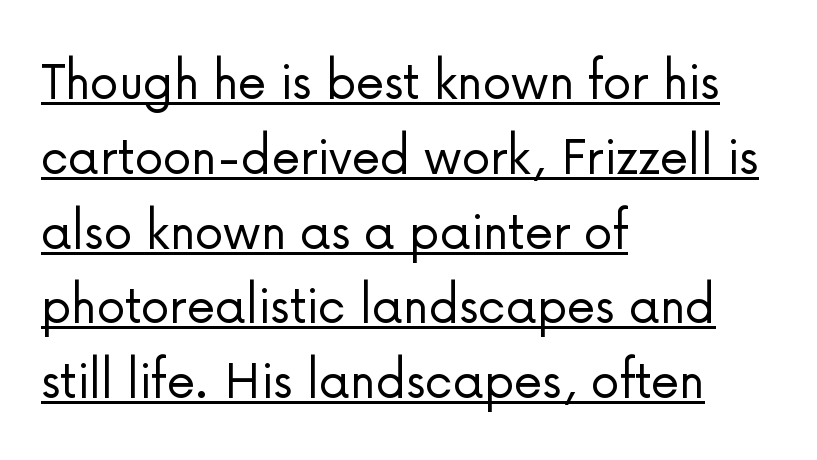
You can see a thin bar hugging the bottom of the glyphs. Summary of weight: not heavy and not bold. A typesetter would label this face a sans. Is the letter spacing exaggerated? No — it looks like the ordinary default. Every row of glyphs begins at an identical x-position on the left.
